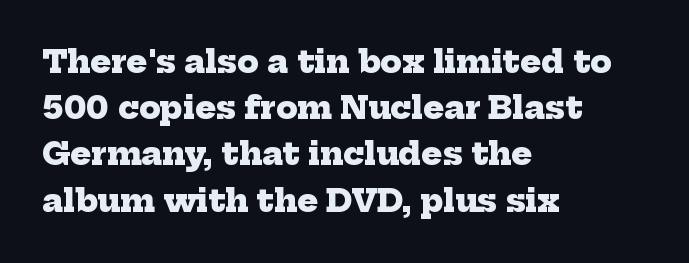
The rendering uses natural spacing where letterforms have individual widths. Strokes here are thick enough to call this a true bold. Baseline-to-baseline distance is the conventional proportion of letter height. Nobody drew a line under any word here. These lines stack with their left ends in a neat column. Classification — serif.
